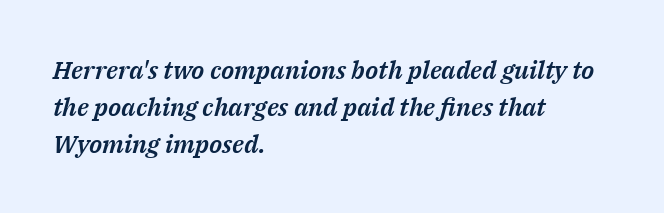
{"italic": "yes", "lean": "right", "slant_degrees": 14, "underline": "no", "align": "left", "line_spacing": "normal", "line_spacing_ratio": 1.48, "letter_spacing": "normal", "letter_spacing_em": 0.0, "glyph_px": 25}
